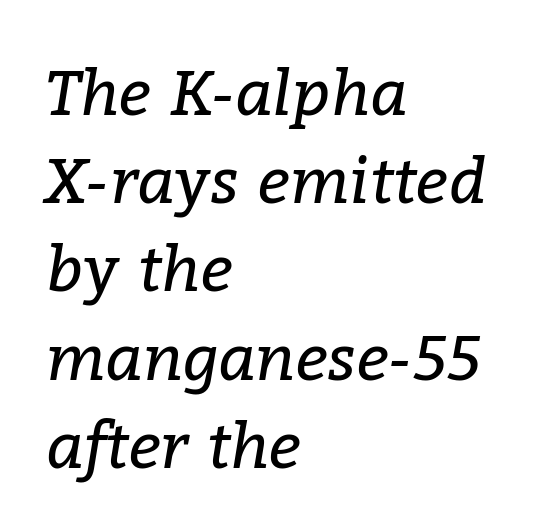
Q: Is the text bold? A: No.
Q: Is the text italic (slanted)? A: Yes, it leans right by about 9 degrees.
Q: Is the typeface a serif or a sans-serif typeface? A: Serif.
Q: Is the text underlined? A: No.
Q: How is the paragraph aligned? A: Left-aligned.
Q: Is the spacing between letters normal or unusually wide? A: Normal.
Q: Is the spacing between lines tight, normal or loose? A: Normal.
Q: Width (condensed, normal, or wide)? A: Normal.
Q: Stroke contrast? A: Low.
Q: x-height? A: Medium.
Q: Monospaced? A: No.
